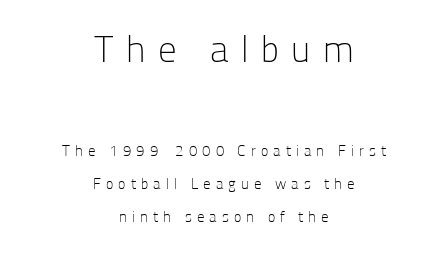
Descender tails drop into unmarked territory. The passage is arranged like a title page — every line centered. The letters advance in unequal steps, a hallmark of proportional type. The face used here appears at its bigger size in the upper chunk.
